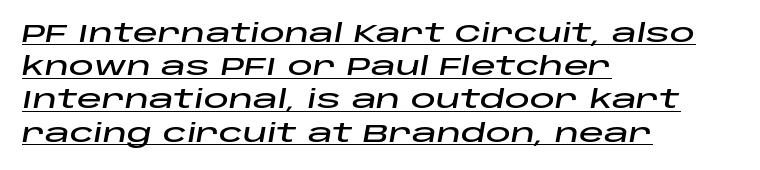
{"italic": "yes", "lean": "right", "slant_degrees": 10, "underline": "yes", "align": "left", "line_spacing": "normal", "line_spacing_ratio": 1.33, "letter_spacing": "normal", "letter_spacing_em": 0.0, "glyph_px": 25}
